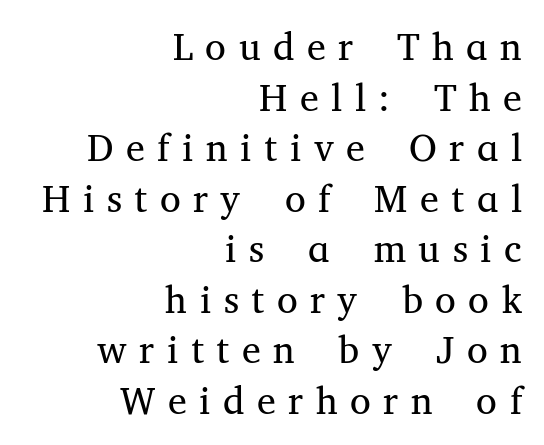
The image shows 38 px regular-weight serif type, upright; set right-aligned, normal line spacing (1.33x), unusually wide letter spacing (+0.33 em), not underlined; medium stroke contrast and a medium x-height.
